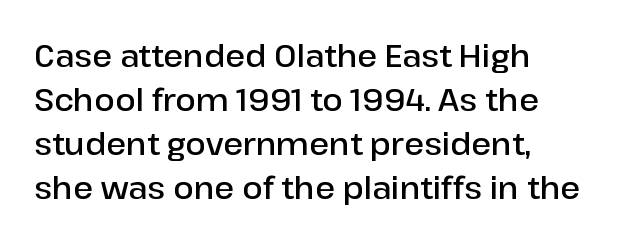
Lines of text with bare space underneath. Is this a sans? Yes — the strokes have no serifs. Leading matches the norm, producing a regular column. Default kerning and tracking; the words read as compact shapes. Moderately thickened strokes mark this as semibold type.
